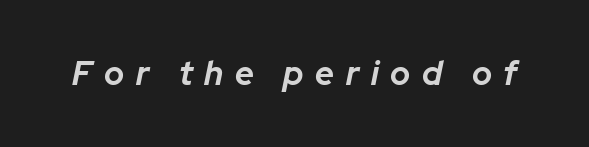
{"italic": "yes", "lean": "right", "slant_degrees": 12, "bold": "yes", "weight": "bold", "width": "normal", "stroke_contrast": "low", "x_height": "medium", "monospaced": "no", "underline": "no", "letter_spacing": "wide", "letter_spacing_em": 0.35, "glyph_px": 33}
